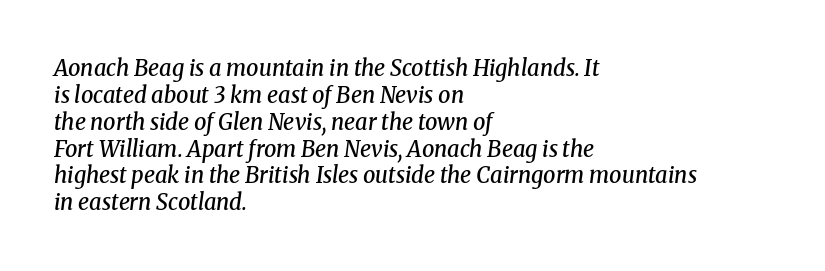
{"italic": "yes", "lean": "right", "slant_degrees": 8, "bold": "semi", "underline": "no", "align": "left", "line_spacing_ratio": 1.22, "letter_spacing": "normal", "letter_spacing_em": 0.0, "glyph_px": 22}
